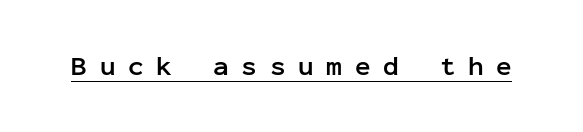
The image shows 26 px bold type, upright; set unusually wide letter spacing (+0.49 em), underlined.
